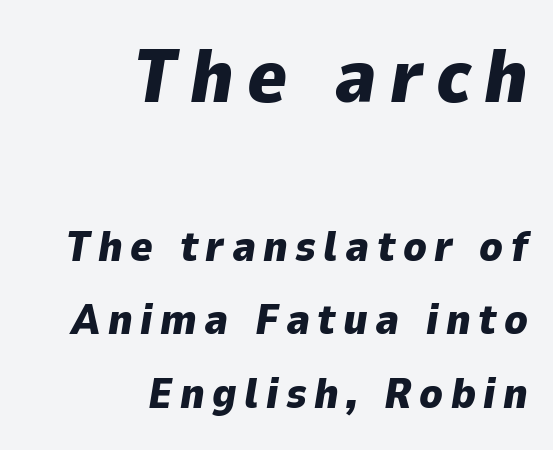
The image shows 76 px heavy type, italic (leaning right); set right-aligned, line spacing 1.72x, not underlined; the first (top) block is 1.77x larger; low stroke contrast and a medium x-height.
